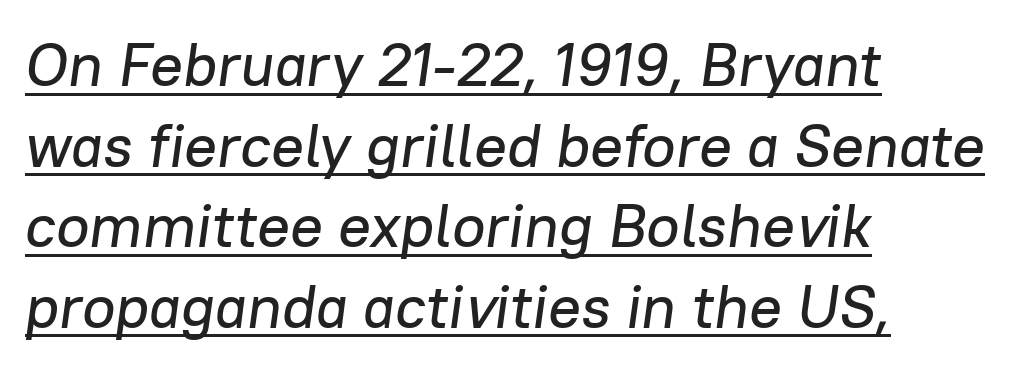
Every character sits at an angle, as italics do. Honestly, the underline is the first thing you notice here. The letters advance in unequal steps, a hallmark of proportional type. The lines in this sample share a left origin and differ only in where they stop.
